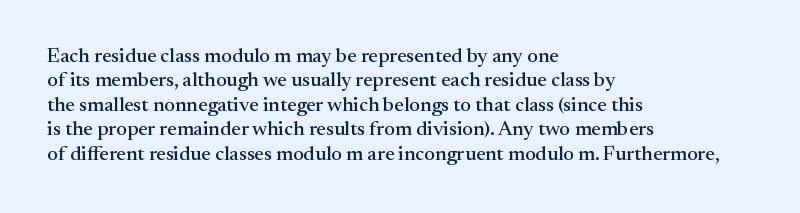
{"italic": "no", "underline": "no", "align": "left", "line_spacing_ratio": 1.22, "letter_spacing": "normal", "letter_spacing_em": 0.0, "glyph_px": 20}
